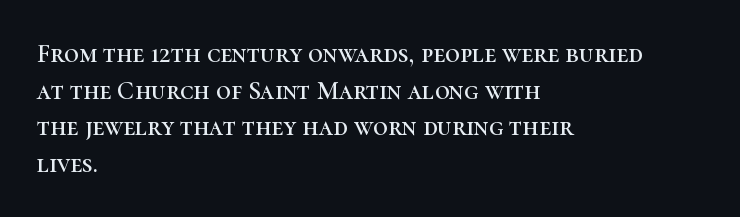
The image shows 26 px text type, upright; set left-aligned, normal line spacing (1.41x), normal letter spacing, not underlined.
